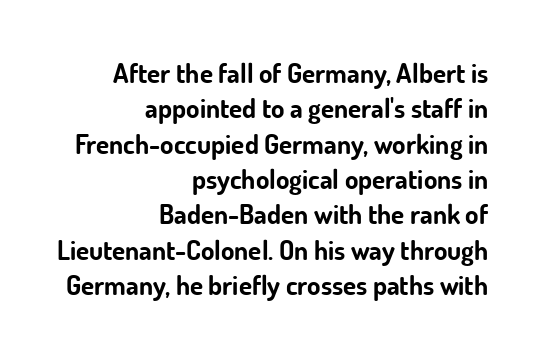
{"italic": "no", "bold": "yes", "underline": "no", "align": "right", "line_spacing": "normal", "line_spacing_ratio": 1.31, "letter_spacing": "normal", "letter_spacing_em": 0.0, "glyph_px": 27}
